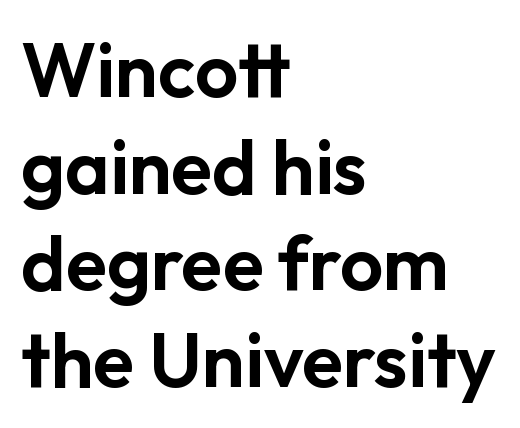
{"serif": "no", "italic": "no", "width": "normal", "stroke_contrast": "low", "x_height": "medium", "monospaced": "no", "underline": "no", "align": "left", "line_spacing": "normal", "line_spacing_ratio": 1.27, "letter_spacing": "normal", "letter_spacing_em": 0.0, "glyph_px": 76}
